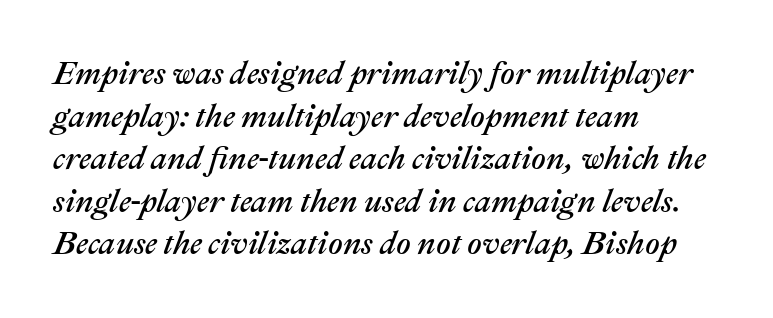
Tracking here is standard; glyphs follow each other at the usual distance. The vertical gap from one line to the next is medium. When letters slant like this, we call the style italic. Alignment: flush left. Do the characters align in a grid? No, the font is proportional.
